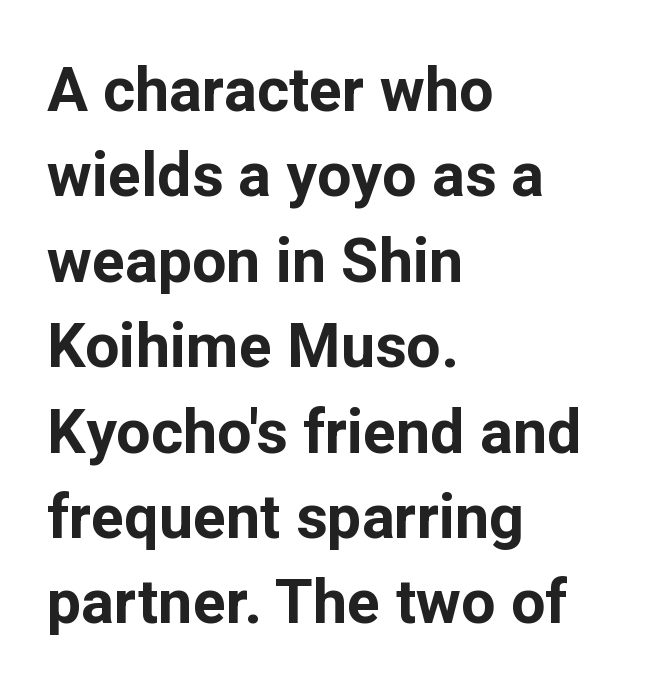
Interline gaps are of average width in this sample. The face used here is proportionally spaced, like ordinary book or web type. Stroke terminals: plain, sans-serif. A typesetter would mark this as roman, not italic. Unmarked baselines from the first word to the last.
